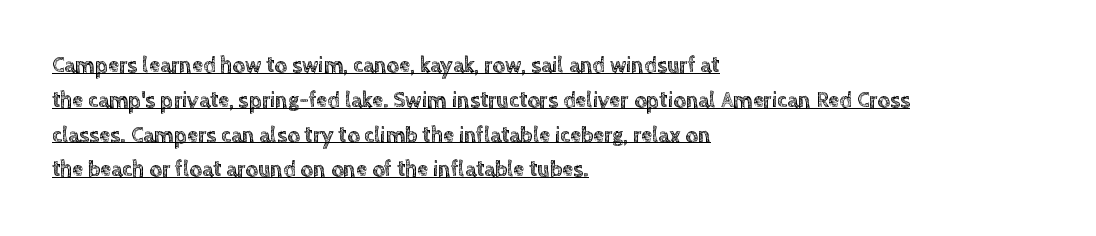
The image shows 22 px text type, upright; set left-aligned, normal line spacing (1.58x), normal letter spacing, underlined.
